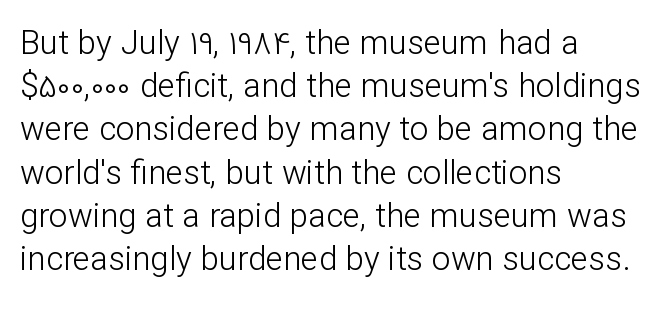
{"serif": "no", "italic": "no", "bold": "no", "weight": "light", "width": "normal", "stroke_contrast": "low", "x_height": "medium", "monospaced": "no", "underline": "no", "align": "left", "line_spacing": "normal", "line_spacing_ratio": 1.31, "letter_spacing": "normal", "letter_spacing_em": 0.0, "glyph_px": 33}
